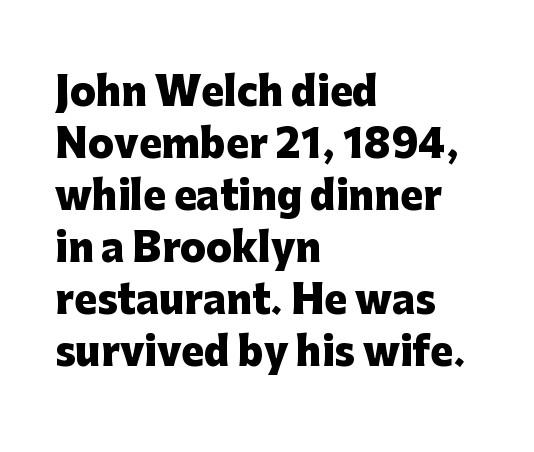
The image shows 38 px heavy sans-serif type, upright; set left-aligned, normal line spacing (1.37x), normal letter spacing, not underlined; low stroke contrast and a medium x-height.
